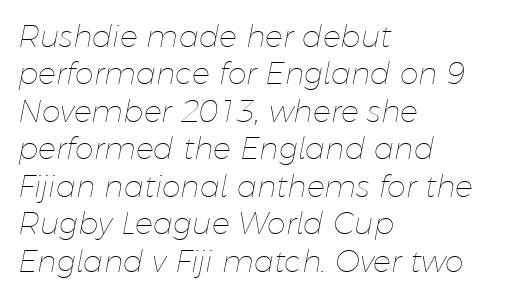
{"italic": "yes", "lean": "right", "slant_degrees": 11, "bold": "no", "weight": "thin", "width": "normal", "stroke_contrast": "low", "x_height": "medium", "monospaced": "no", "underline": "no", "align": "left", "line_spacing": "normal", "line_spacing_ratio": 1.25, "letter_spacing": "normal", "letter_spacing_em": 0.0, "glyph_px": 30}
